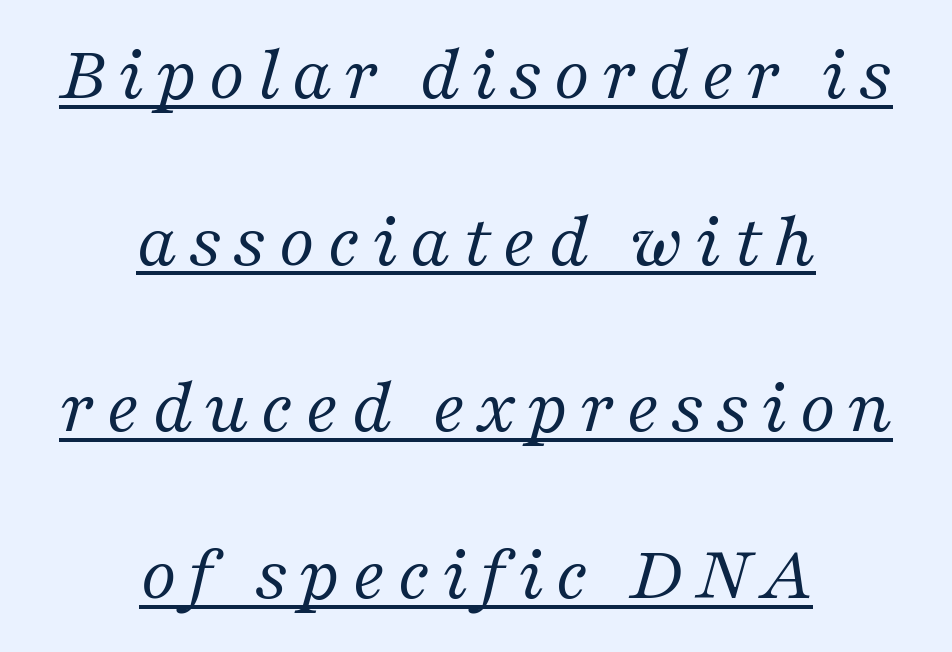
Each line of the rendering has a horizontal stroke beneath the glyphs. Serif or sans? Serif — the stroke terminals have little feet. A student would call this center alignment; a typographer would say set centered. Note the varied advance widths — an 'i' is clearly narrower than an 'm'. The space between consecutive lines is lavish. The typeface has the unassuming heft of standard copy or less.
